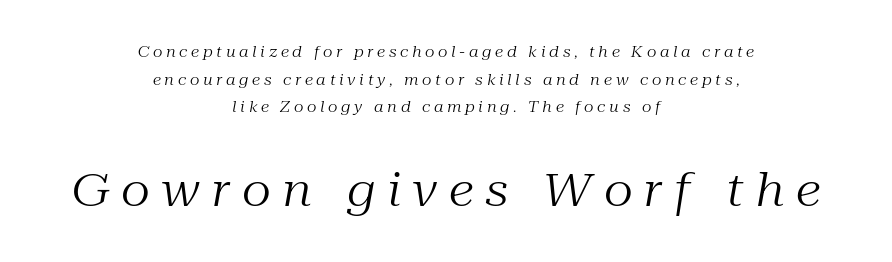
{"serif": "yes", "italic": "yes", "lean": "right", "slant_degrees": 10, "bold": "no", "weight": "regular", "width": "normal", "stroke_contrast": "medium", "x_height": "medium", "monospaced": "no", "underline": "no", "align": "center", "line_spacing_ratio": 1.85, "letter_spacing": "wide", "letter_spacing_em": 0.25, "larger_block": "second", "size_ratio": 3.07, "glyph_px": 46}
